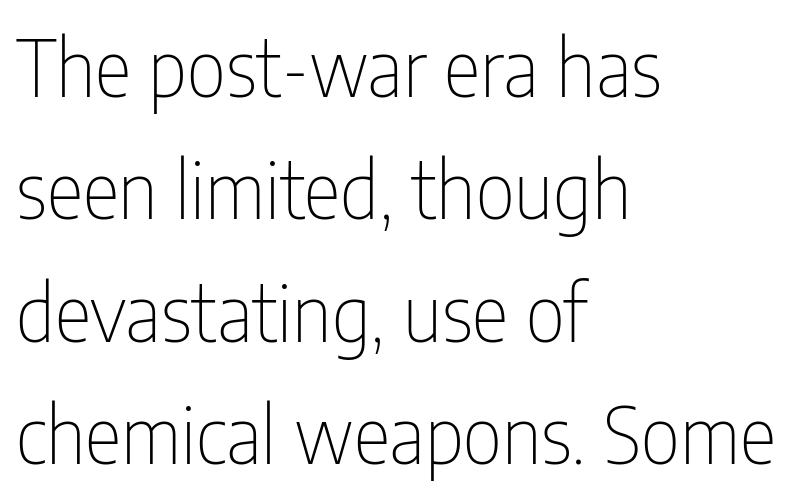
The image shows 78 px thin, condensed sans-serif type, upright; set left-aligned, normal line spacing (1.57x), normal letter spacing, not underlined; low stroke contrast and a medium x-height.
